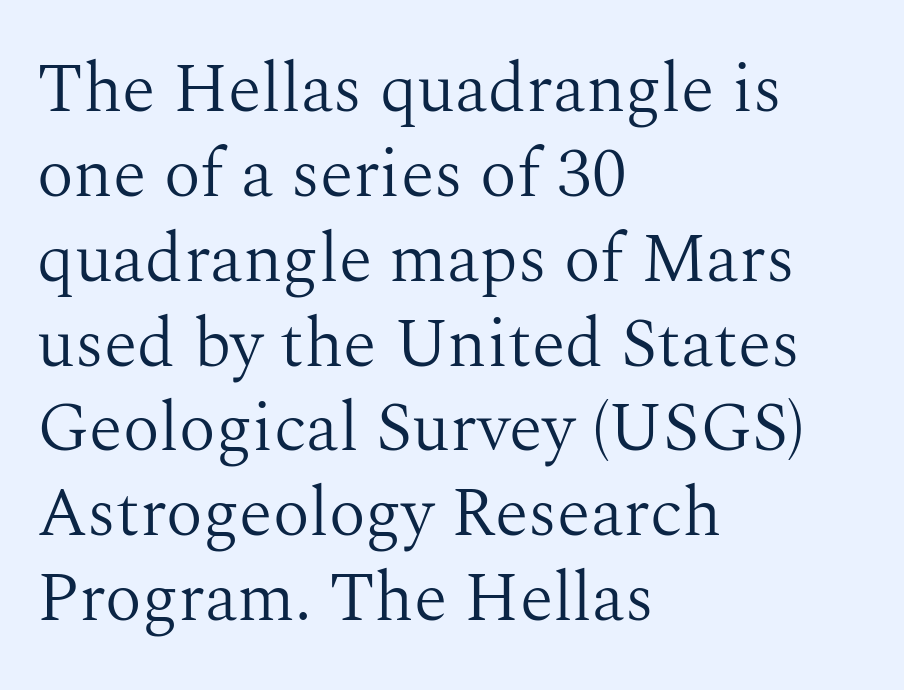
The image shows 69 px light serif type, upright; set left-aligned, line spacing 1.23x, normal letter spacing, not underlined; medium stroke contrast and a medium x-height.
